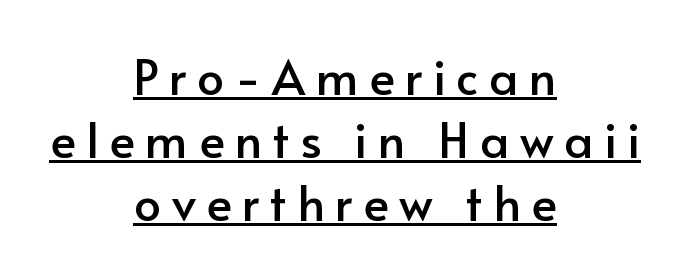
The image shows 48 px sans-serif type, upright; set centered, normal line spacing (1.31x), unusually wide letter spacing (+0.22 em), underlined; low stroke contrast and a small x-height.
